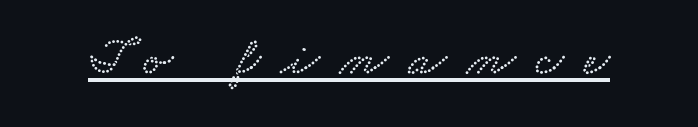
{"width": "wide", "stroke_contrast": "low", "x_height": "small", "monospaced": "no", "underline": "yes", "letter_spacing": "wide", "letter_spacing_em": 0.36, "glyph_px": 56}
